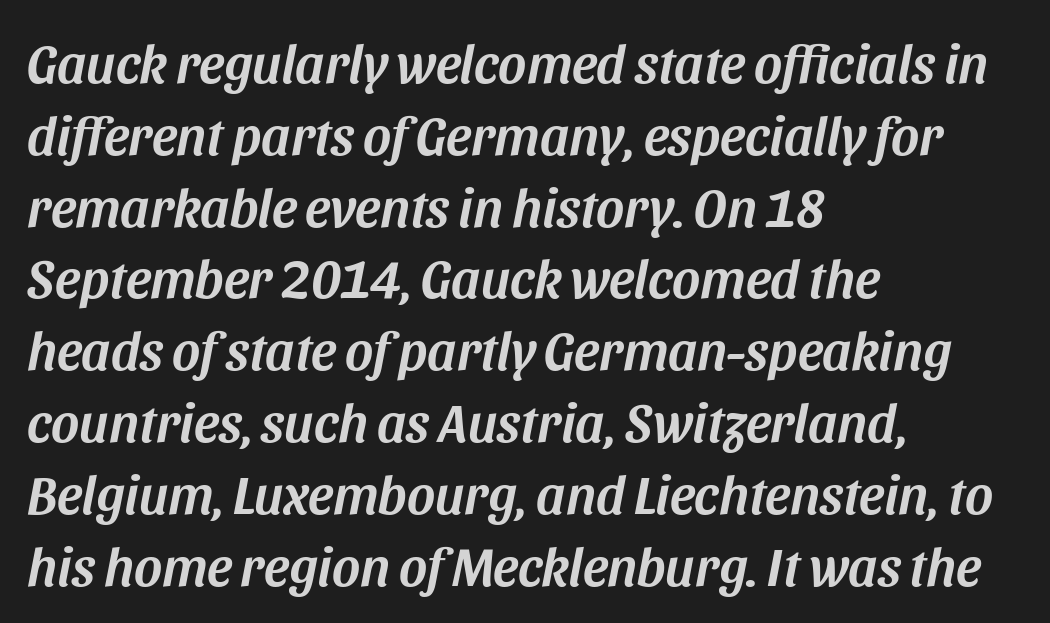
Q: Is the text italic (slanted)? A: Yes, it leans right by about 11 degrees.
Q: Is the text underlined? A: No.
Q: How is the paragraph aligned? A: Left-aligned.
Q: Is the spacing between letters normal or unusually wide? A: Normal.
Q: Is the spacing between lines tight, normal or loose? A: Normal.
Q: Width (condensed, normal, or wide)? A: Normal.
Q: Stroke contrast? A: Medium.
Q: x-height? A: Large.
Q: Monospaced? A: No.
